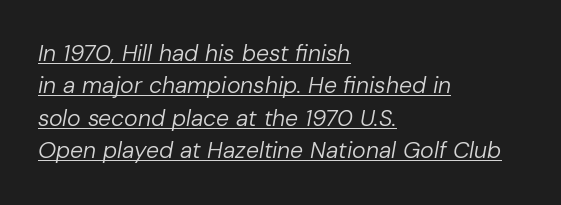
{"italic": "yes", "lean": "right", "slant_degrees": 10, "bold": "no", "underline": "yes", "align": "left", "line_spacing": "normal", "line_spacing_ratio": 1.41, "letter_spacing": "normal", "letter_spacing_em": 0.0, "glyph_px": 23}
